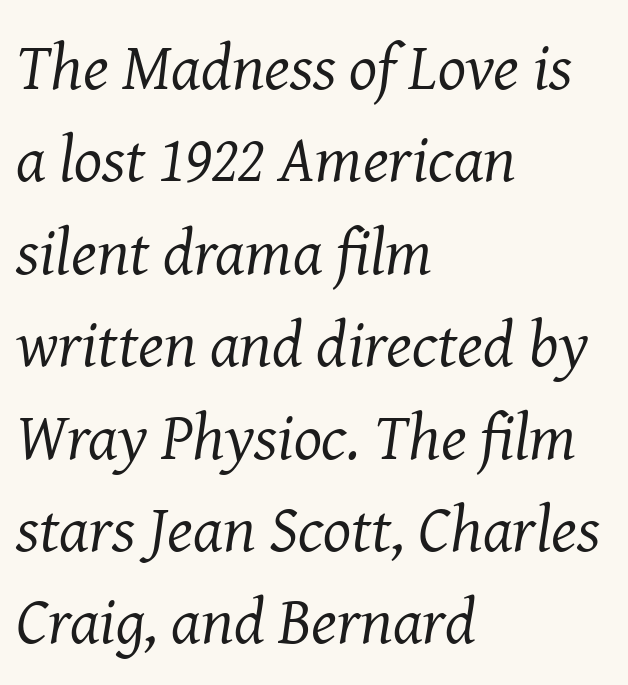
The image shows 66 px regular-weight serif type, italic (leaning right); set left-aligned, normal line spacing (1.4x), normal letter spacing, not underlined; medium stroke contrast and a medium x-height.
